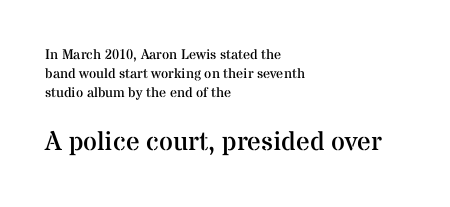
The image shows 27 px text type, upright; set left-aligned, normal line spacing (1.35x), normal letter spacing, not underlined; the second (bottom) block is 1.93x larger.
